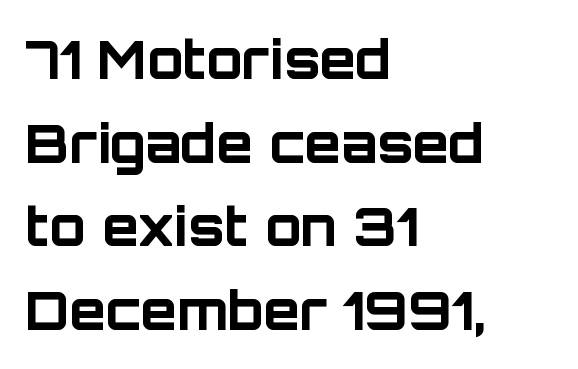
This block has exactly the height ordinary leading produces. This is sans-serif lettering, the kind often seen on screens and signage. Note the varied advance widths — an 'i' is clearly narrower than an 'm'. In terms of posture, this sample is upright.
